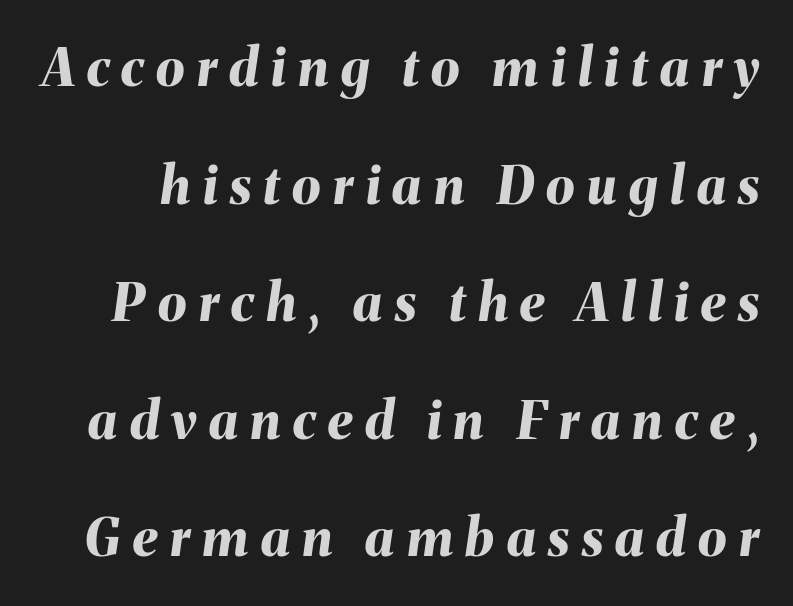
Q: Is the text bold? A: Yes.
Q: Is the text italic (slanted)? A: Yes, it leans right by about 8 degrees.
Q: Is the text underlined? A: No.
Q: Is the spacing between letters normal or unusually wide? A: Unusually wide.
Q: Is the spacing between lines tight, normal or loose? A: Loose.
Q: Width (condensed, normal, or wide)? A: Normal.
Q: Stroke contrast? A: Medium.
Q: x-height? A: Medium.
Q: Monospaced? A: No.
